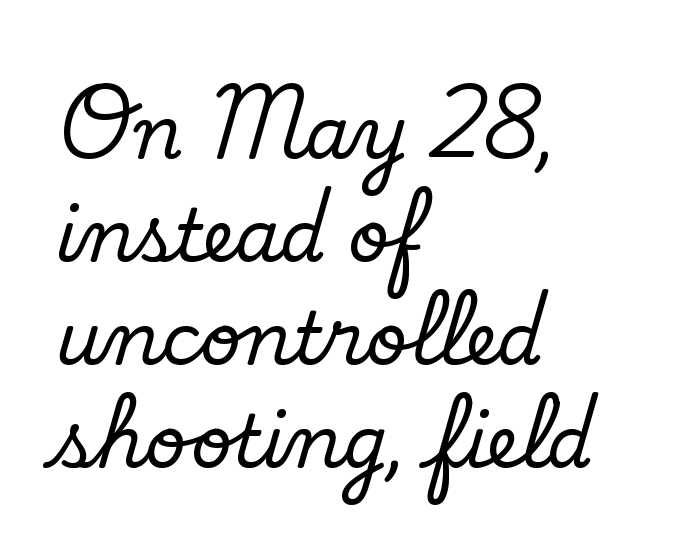
The image shows 72 px serif type; set left-aligned, normal line spacing (1.43x), normal letter spacing, not underlined; low stroke contrast and a small x-height.
